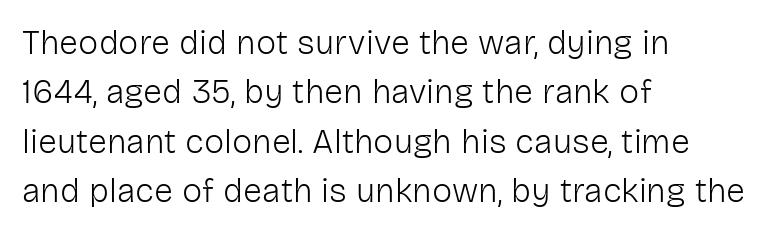
Q: Is the text bold? A: No.
Q: Is the text italic (slanted)? A: No, it is upright.
Q: Is the typeface a serif or a sans-serif typeface? A: Sans-serif.
Q: Is the text underlined? A: No.
Q: How is the paragraph aligned? A: Left-aligned.
Q: Is the spacing between letters normal or unusually wide? A: Normal.
Q: Is the spacing between lines tight, normal or loose? A: Normal.
Q: Width (condensed, normal, or wide)? A: Normal.
Q: Stroke contrast? A: Low.
Q: x-height? A: Medium.
Q: Monospaced? A: No.
